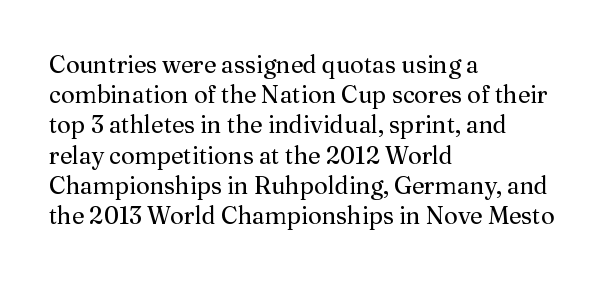
{"italic": "no", "bold": "no", "underline": "no", "align": "left", "line_spacing": "normal", "line_spacing_ratio": 1.26, "letter_spacing": "normal", "letter_spacing_em": 0.0, "glyph_px": 24}
